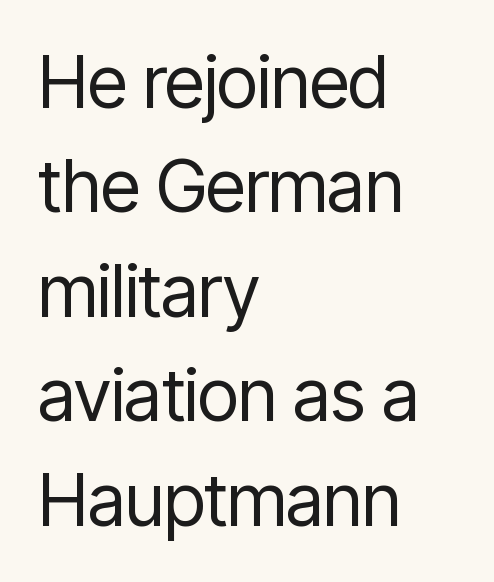
Q: Is the text bold? A: No.
Q: Is the text italic (slanted)? A: No, it is upright.
Q: Is the typeface a serif or a sans-serif typeface? A: Sans-serif.
Q: Is the text underlined? A: No.
Q: How is the paragraph aligned? A: Left-aligned.
Q: Is the spacing between letters normal or unusually wide? A: Normal.
Q: Is the spacing between lines tight, normal or loose? A: Normal.
Q: Width (condensed, normal, or wide)? A: Condensed.
Q: Stroke contrast? A: Low.
Q: x-height? A: Medium.
Q: Monospaced? A: No.
